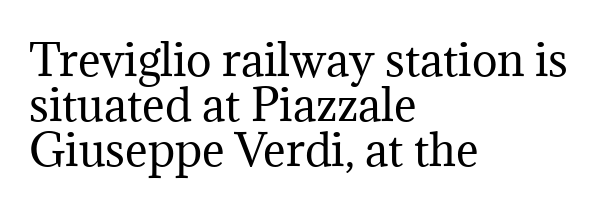
Are there feet on the stems? There are — it's a serif. Is there any slant? The stems are plumb. A quiet, ordinary-to-light weight characterises the typeface. Rule under the text: the space is simply empty. Each letter keeps its own natural width here, so spacing adapts to shape.
